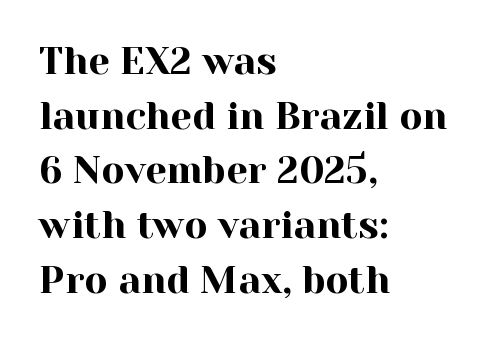
{"serif": "yes", "italic": "no", "width": "normal", "x_height": "medium", "monospaced": "no", "underline": "no", "align": "left", "line_spacing": "normal", "line_spacing_ratio": 1.44, "letter_spacing": "normal", "letter_spacing_em": 0.0, "glyph_px": 38}
